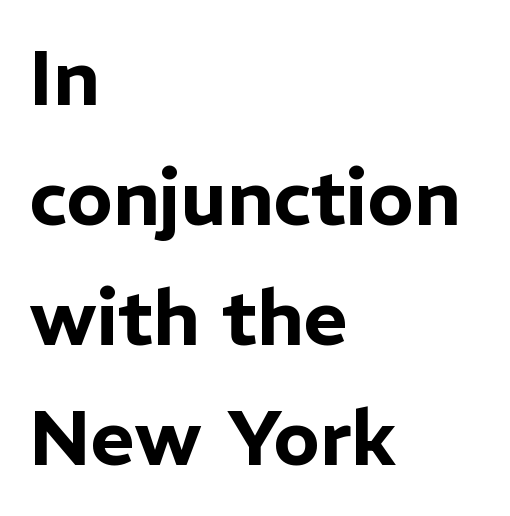
Q: Is the text italic (slanted)? A: No, it is upright.
Q: Is the typeface a serif or a sans-serif typeface? A: Sans-serif.
Q: Is the text underlined? A: No.
Q: How is the paragraph aligned? A: Left-aligned.
Q: Is the spacing between letters normal or unusually wide? A: Normal.
Q: Is the spacing between lines tight, normal or loose? A: Normal.
Q: Width (condensed, normal, or wide)? A: Normal.
Q: Stroke contrast? A: Low.
Q: x-height? A: Medium.
Q: Monospaced? A: No.
